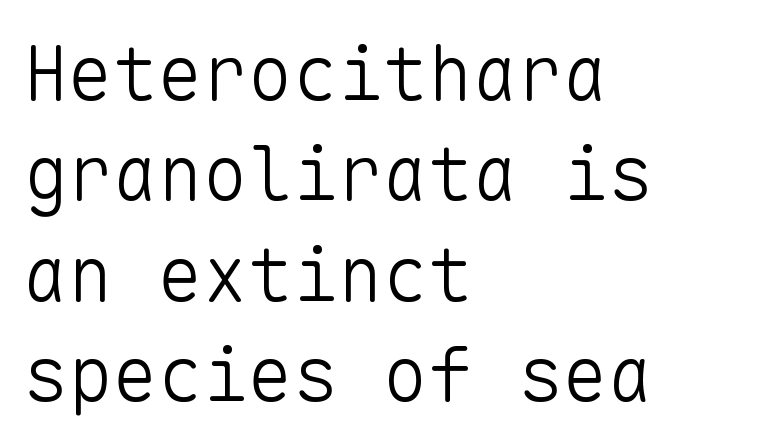
{"serif": "no", "italic": "no", "bold": "no", "weight": "light", "width": "normal", "stroke_contrast": "low", "x_height": "medium", "monospaced": "yes", "underline": "no", "align": "left", "line_spacing": "normal", "line_spacing_ratio": 1.34, "letter_spacing": "normal", "letter_spacing_em": 0.0, "glyph_px": 75}
